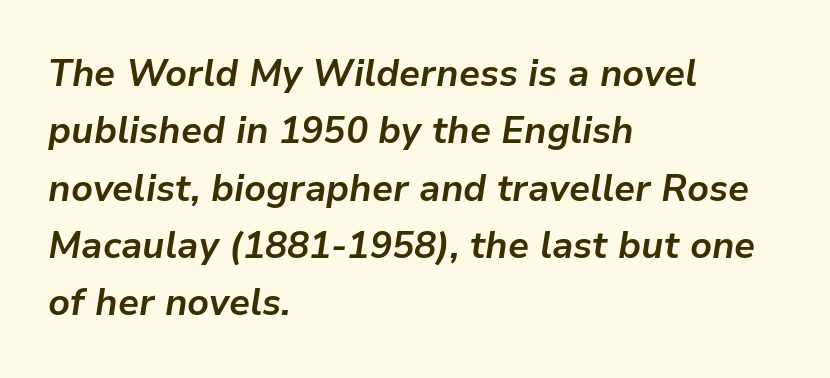
The image shows 37 px bold type, italic (leaning right); set left-aligned, normal line spacing (1.55x), normal letter spacing, not underlined; low stroke contrast and a medium x-height.
